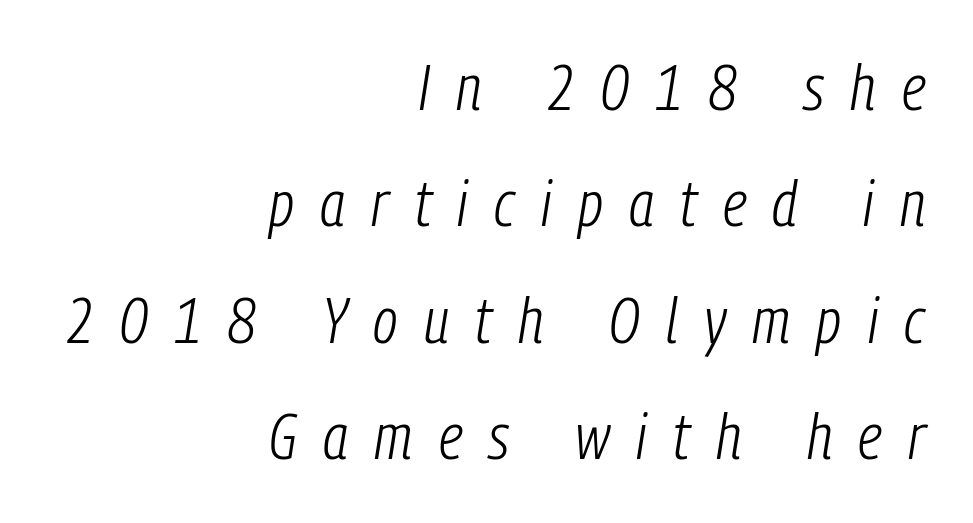
The letters are slanted; this is an italic face. In CSS terms this would be text-align: right. Only glyphs here, with clear space below each row. Tracking here is generous; glyphs stand well apart from one another. These glyphs show unthickened strokes, regular width or finer. The face used here is proportionally spaced, like ordinary book or web type.
